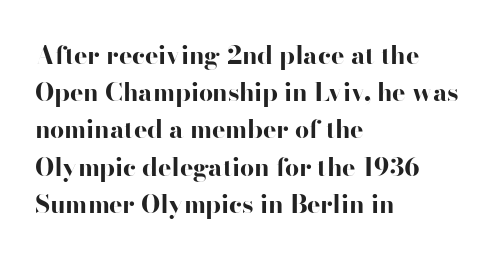
{"italic": "no", "bold": "yes", "underline": "no", "align": "left", "line_spacing": "normal", "line_spacing_ratio": 1.49, "letter_spacing": "normal", "letter_spacing_em": 0.0, "glyph_px": 25}
